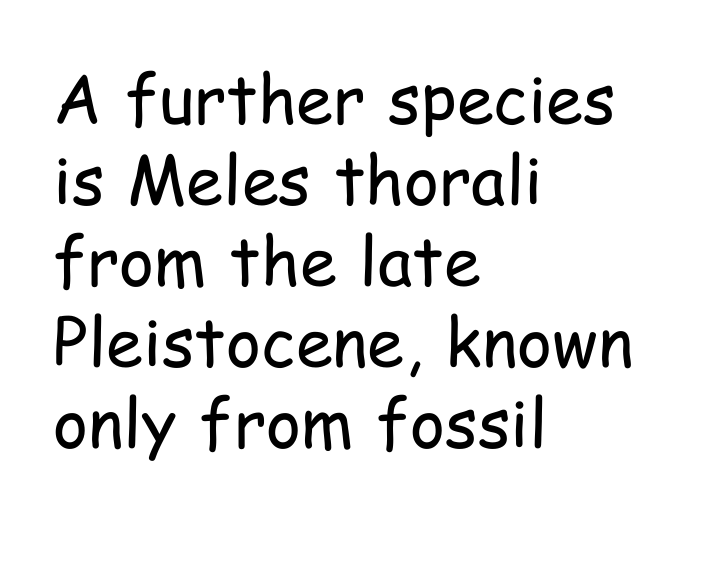
Q: Is the text bold? A: No.
Q: Is the text italic (slanted)? A: No, it is upright.
Q: Is the typeface a serif or a sans-serif typeface? A: Sans-serif.
Q: Is the text underlined? A: No.
Q: How is the paragraph aligned? A: Left-aligned.
Q: Is the spacing between letters normal or unusually wide? A: Normal.
Q: Width (condensed, normal, or wide)? A: Condensed.
Q: Stroke contrast? A: Low.
Q: x-height? A: Medium.
Q: Monospaced? A: No.
